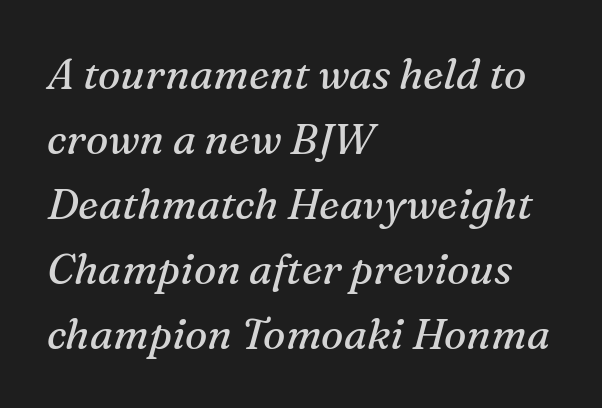
The image shows 42 px regular-weight serif type, italic (leaning right); set left-aligned, normal line spacing (1.55x), normal letter spacing, not underlined; medium stroke contrast and a medium x-height.
